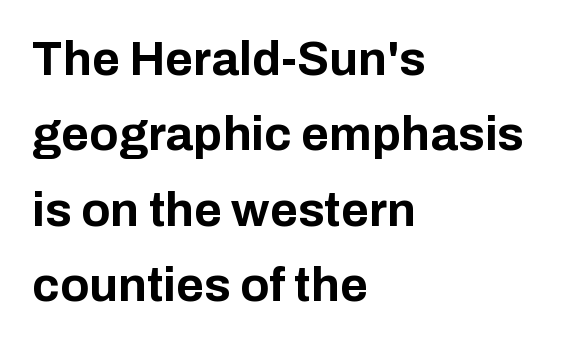
{"serif": "no", "italic": "no", "bold": "yes", "weight": "bold", "width": "normal", "stroke_contrast": "low", "x_height": "medium", "monospaced": "no", "underline": "no", "align": "left", "line_spacing": "normal", "line_spacing_ratio": 1.57, "letter_spacing": "normal", "letter_spacing_em": 0.0, "glyph_px": 48}
